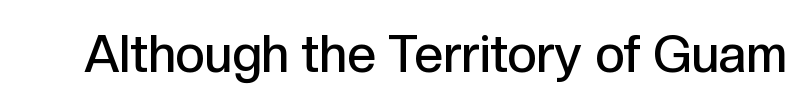
Q: Is the text bold? A: Semi-bold.
Q: Is the text italic (slanted)? A: No, it is upright.
Q: Is the typeface a serif or a sans-serif typeface? A: Sans-serif.
Q: Is the text underlined? A: No.
Q: Is the spacing between letters normal or unusually wide? A: Normal.
Q: Width (condensed, normal, or wide)? A: Normal.
Q: x-height? A: Medium.
Q: Monospaced? A: No.
